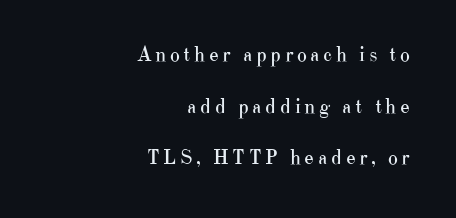
Heft: none added — not bold. The baseline area is clear. Leading is clearly above the norm, producing a sparse column. A roman cut, with each character standing at attention. Casual observation: everything's shoved over to the right.
